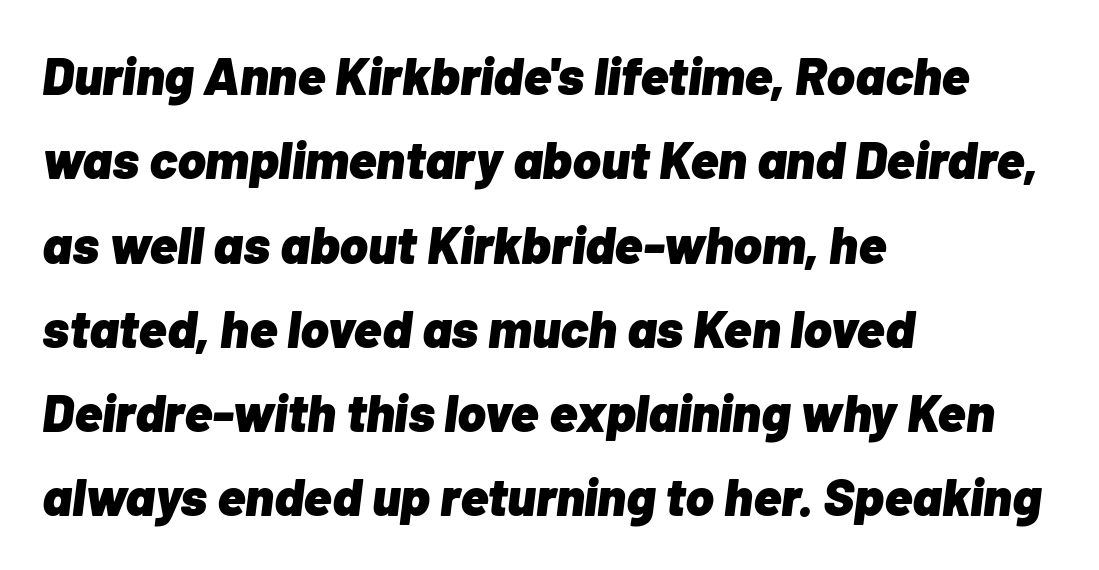
Q: Is the text bold? A: Yes.
Q: Is the text italic (slanted)? A: Yes, it leans right by about 7 degrees.
Q: Is the text underlined? A: No.
Q: How is the paragraph aligned? A: Left-aligned.
Q: Is the spacing between letters normal or unusually wide? A: Normal.
Q: Is the spacing between lines tight, normal or loose? A: Normal.
Q: Width (condensed, normal, or wide)? A: Normal.
Q: Stroke contrast? A: Low.
Q: x-height? A: Medium.
Q: Monospaced? A: No.
